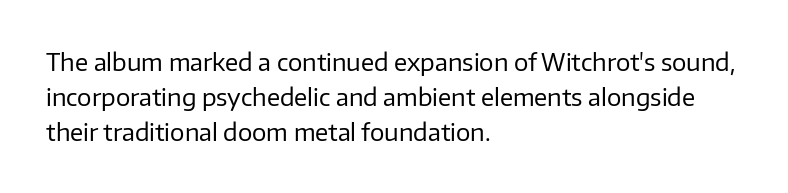
Q: Is the text bold? A: No.
Q: Is the text italic (slanted)? A: No, it is upright.
Q: Is the text underlined? A: No.
Q: How is the paragraph aligned? A: Left-aligned.
Q: Is the spacing between letters normal or unusually wide? A: Normal.
Q: Is the spacing between lines tight, normal or loose? A: Normal.
